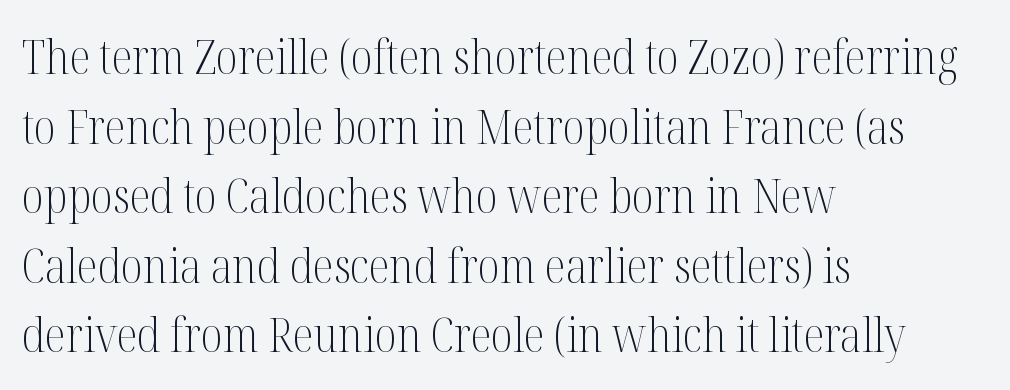
Q: Is the text bold? A: No.
Q: Is the text italic (slanted)? A: No, it is upright.
Q: Is the typeface a serif or a sans-serif typeface? A: Serif.
Q: Is the text underlined? A: No.
Q: How is the paragraph aligned? A: Left-aligned.
Q: Is the spacing between letters normal or unusually wide? A: Normal.
Q: Is the spacing between lines tight, normal or loose? A: Normal.
Q: Width (condensed, normal, or wide)? A: Condensed.
Q: Stroke contrast? A: Medium.
Q: x-height? A: Medium.
Q: Monospaced? A: No.
